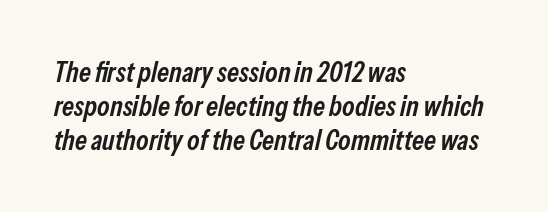
{"italic": "yes", "lean": "right", "slant_degrees": 13, "bold": "semi", "weight": "semibold", "width": "condensed", "stroke_contrast": "low", "x_height": "medium", "monospaced": "no", "underline": "no", "align": "left", "line_spacing_ratio": 1.22, "letter_spacing": "normal", "letter_spacing_em": 0.0, "glyph_px": 28}
